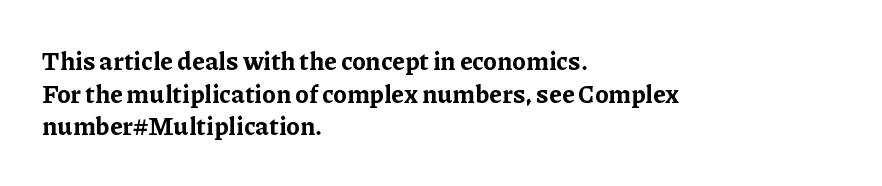
Q: Is the text bold? A: Yes.
Q: Is the text italic (slanted)? A: No, it is upright.
Q: Is the text underlined? A: No.
Q: How is the paragraph aligned? A: Left-aligned.
Q: Is the spacing between letters normal or unusually wide? A: Normal.
Q: Is the spacing between lines tight, normal or loose? A: Normal.
